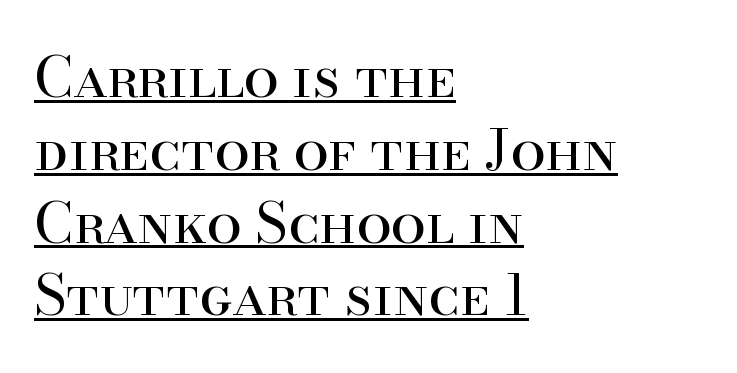
Q: Is the text bold? A: No.
Q: Is the text italic (slanted)? A: No, it is upright.
Q: Is the typeface a serif or a sans-serif typeface? A: Serif.
Q: Is the text underlined? A: Yes.
Q: How is the paragraph aligned? A: Left-aligned.
Q: Is the spacing between letters normal or unusually wide? A: Normal.
Q: Is the spacing between lines tight, normal or loose? A: Normal.
Q: Width (condensed, normal, or wide)? A: Normal.
Q: Stroke contrast? A: High.
Q: x-height? A: Small.
Q: Monospaced? A: No.
